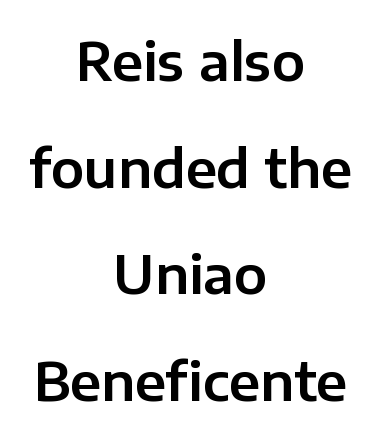
Q: Is the text italic (slanted)? A: No, it is upright.
Q: Is the typeface a serif or a sans-serif typeface? A: Sans-serif.
Q: Is the text underlined? A: No.
Q: How is the paragraph aligned? A: Centered.
Q: Is the spacing between letters normal or unusually wide? A: Normal.
Q: Is the spacing between lines tight, normal or loose? A: Loose.
Q: Width (condensed, normal, or wide)? A: Normal.
Q: Stroke contrast? A: Low.
Q: x-height? A: Medium.
Q: Monospaced? A: No.
